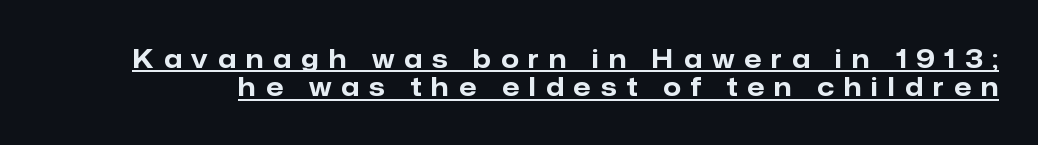
{"italic": "no", "bold": "yes", "underline": "yes", "line_spacing": "tight", "line_spacing_ratio": 1.14, "letter_spacing": "wide", "letter_spacing_em": 0.41, "glyph_px": 25}
